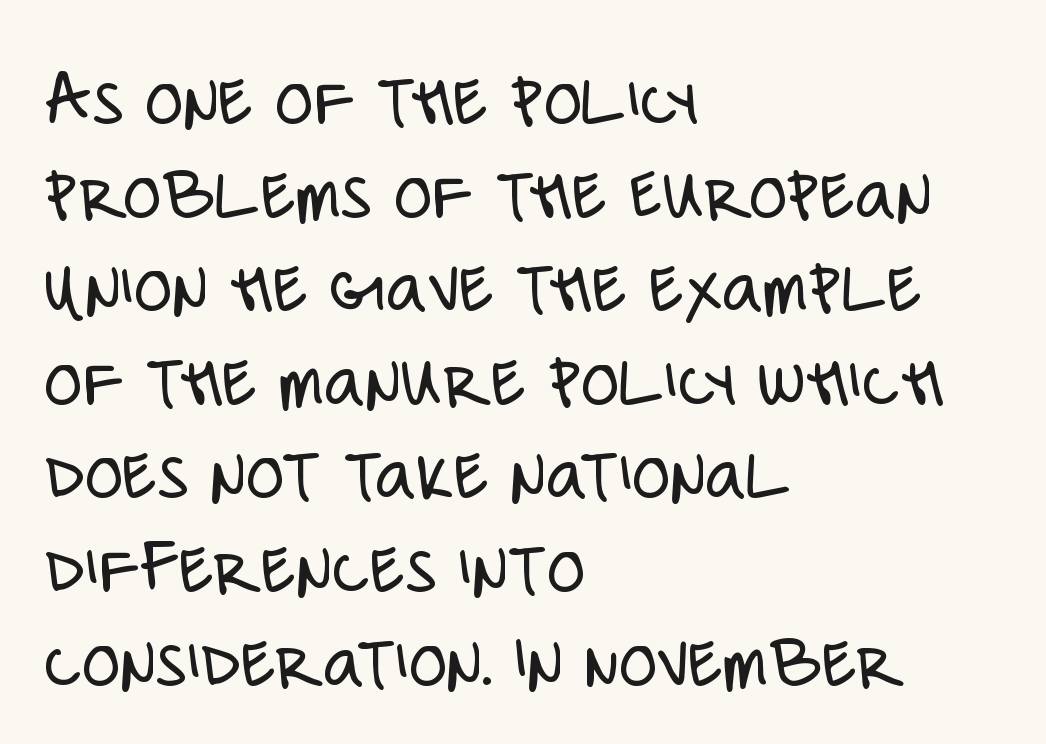
{"serif": "no", "italic": "no", "bold": "no", "weight": "light", "width": "condensed", "stroke_contrast": "low", "x_height": "large", "monospaced": "no", "underline": "no", "align": "left", "line_spacing_ratio": 1.2, "letter_spacing": "normal", "letter_spacing_em": 0.0, "glyph_px": 78}
